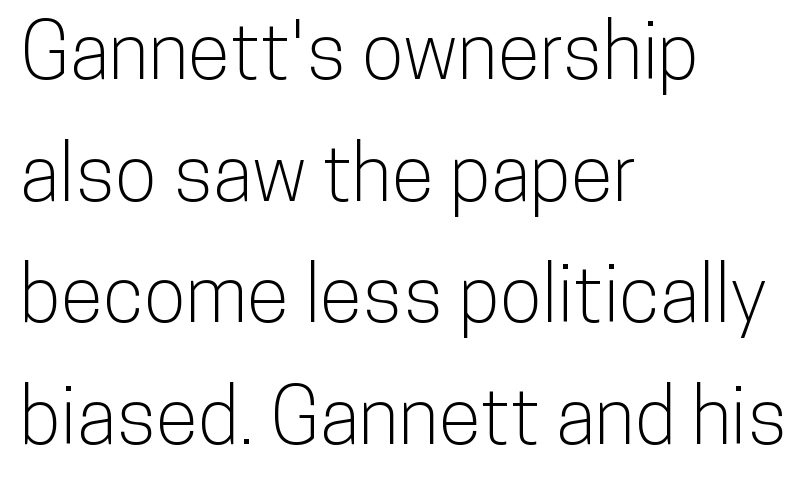
Q: Is the text italic (slanted)? A: No, it is upright.
Q: Is the typeface a serif or a sans-serif typeface? A: Sans-serif.
Q: Is the text underlined? A: No.
Q: How is the paragraph aligned? A: Left-aligned.
Q: Is the spacing between letters normal or unusually wide? A: Normal.
Q: Is the spacing between lines tight, normal or loose? A: Normal.
Q: Width (condensed, normal, or wide)? A: Condensed.
Q: Stroke contrast? A: Low.
Q: x-height? A: Medium.
Q: Monospaced? A: No.
